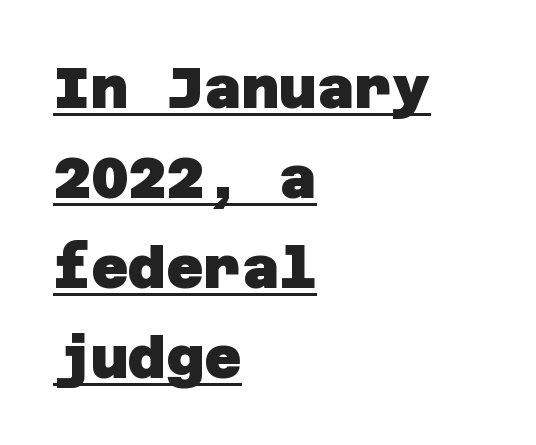
{"serif": "no", "bold": "yes", "weight": "heavy", "width": "normal", "stroke_contrast": "low", "x_height": "large", "underline": "yes", "align": "left", "line_spacing": "normal", "line_spacing_ratio": 1.55, "letter_spacing": "normal", "letter_spacing_em": 0.0, "glyph_px": 58}
